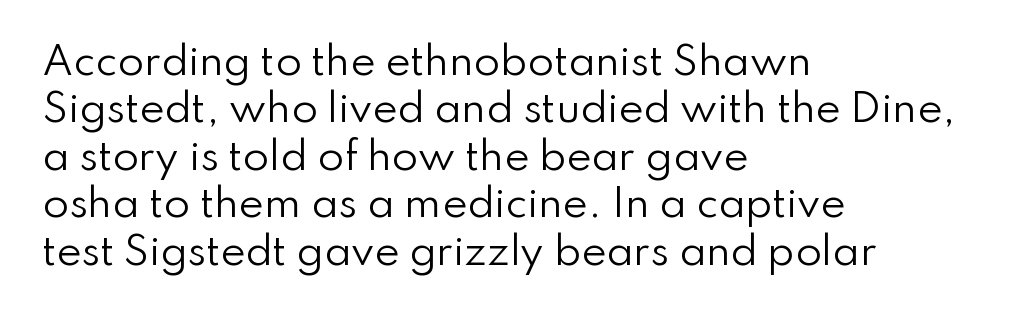
The image shows 38 px regular-weight sans-serif type, upright; set left-aligned, normal line spacing (1.25x), normal letter spacing, not underlined; low stroke contrast and a small x-height.
